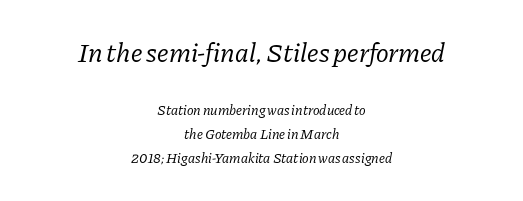
The passage shown stacks its lines at a standard gap. The rag falls on both sides of this text block equally. Compare the two chunks: the upper has the greater cap height. Compared with typical body copy, the letter spacing here is the same. No word sits above an underline. If you drew a line through each stem, it would be angled.
